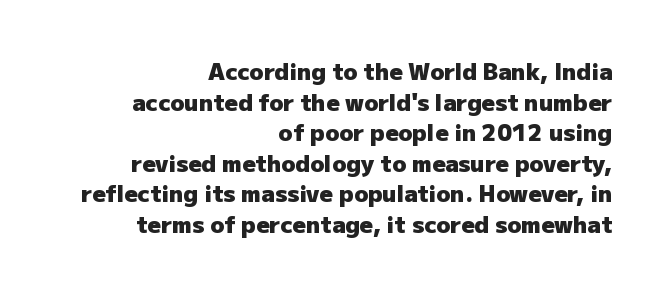
Typographic density is high because the face is bold. Do the letters lean? They stand straight. The passage is arranged like a letterhead date or caption credit — flush right. This sample keeps an unexceptional amount of space between lines. Between one letter and the next there's only the usual sliver of space. Letters rest on an invisible, unmarked baseline.
